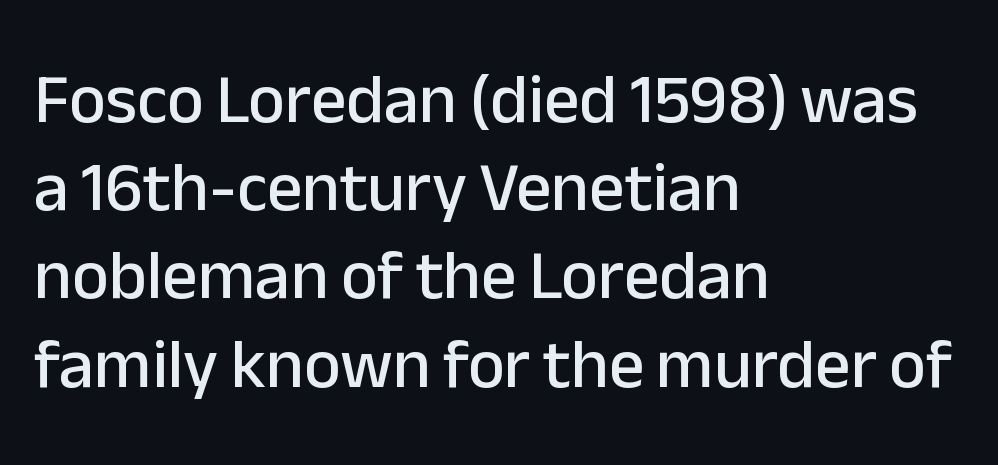
Plain, unruled lines of type. One-word summary of the alignment: left. The face used here is proportionally spaced, like ordinary book or web type. A typesetter would label this face a sans.
